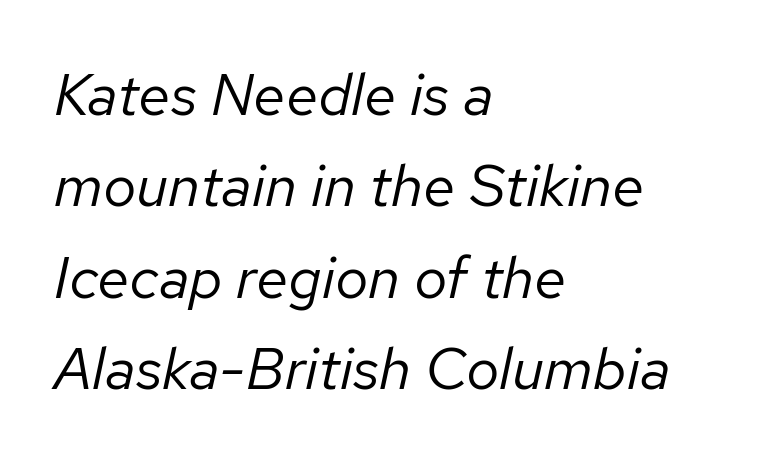
Q: Is the text bold? A: No.
Q: Is the text italic (slanted)? A: Yes, it leans right by about 12 degrees.
Q: Is the text underlined? A: No.
Q: How is the paragraph aligned? A: Left-aligned.
Q: Is the spacing between letters normal or unusually wide? A: Normal.
Q: Is the spacing between lines tight, normal or loose? A: Normal.
Q: Width (condensed, normal, or wide)? A: Normal.
Q: Stroke contrast? A: Low.
Q: x-height? A: Medium.
Q: Monospaced? A: No.
